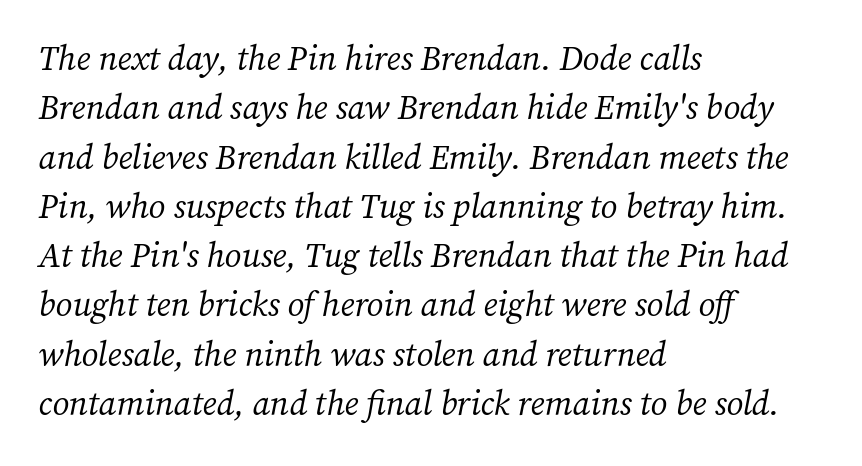
Q: Is the text bold? A: No.
Q: Is the text italic (slanted)? A: Yes, it leans right by about 12 degrees.
Q: Is the typeface a serif or a sans-serif typeface? A: Serif.
Q: Is the text underlined? A: No.
Q: How is the paragraph aligned? A: Left-aligned.
Q: Is the spacing between letters normal or unusually wide? A: Normal.
Q: Is the spacing between lines tight, normal or loose? A: Normal.
Q: Width (condensed, normal, or wide)? A: Normal.
Q: Stroke contrast? A: Medium.
Q: x-height? A: Medium.
Q: Monospaced? A: No.
